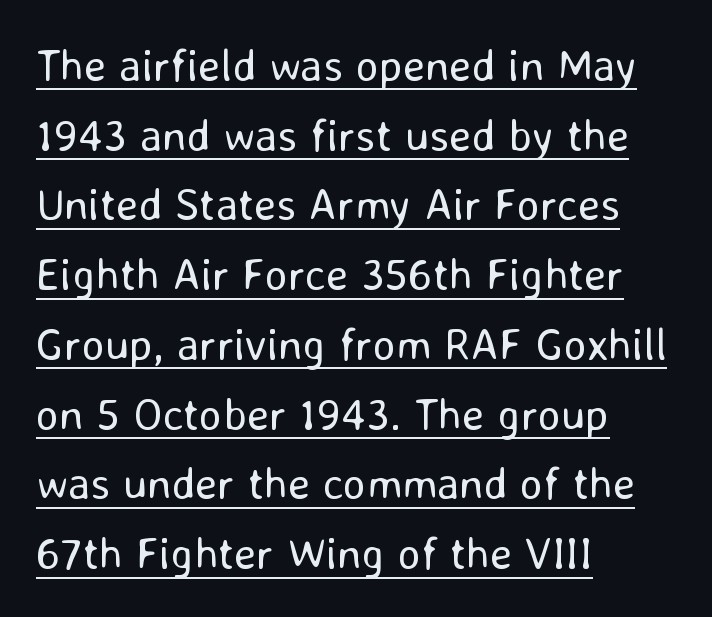
Q: Is the text bold? A: No.
Q: Is the text italic (slanted)? A: No, it is upright.
Q: Is the typeface a serif or a sans-serif typeface? A: Sans-serif.
Q: Is the text underlined? A: Yes.
Q: How is the paragraph aligned? A: Left-aligned.
Q: Is the spacing between letters normal or unusually wide? A: Normal.
Q: Is the spacing between lines tight, normal or loose? A: Normal.
Q: Width (condensed, normal, or wide)? A: Normal.
Q: Stroke contrast? A: Low.
Q: x-height? A: Medium.
Q: Monospaced? A: No.
